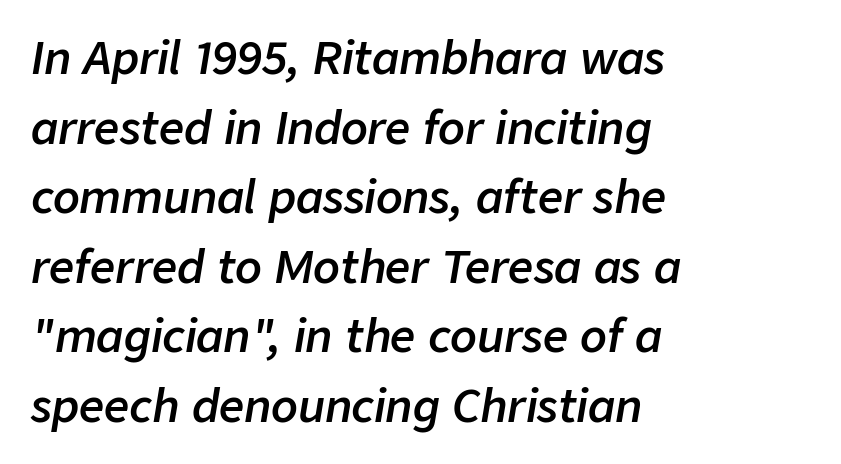
Q: Is the text bold? A: Semi-bold.
Q: Is the text italic (slanted)? A: Yes, it leans right by about 9 degrees.
Q: Is the text underlined? A: No.
Q: How is the paragraph aligned? A: Left-aligned.
Q: Is the spacing between letters normal or unusually wide? A: Normal.
Q: Is the spacing between lines tight, normal or loose? A: Normal.
Q: Width (condensed, normal, or wide)? A: Normal.
Q: Stroke contrast? A: Low.
Q: x-height? A: Medium.
Q: Monospaced? A: No.
